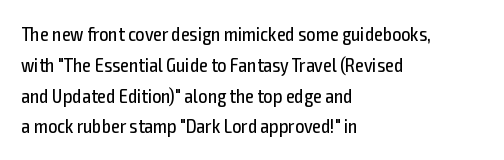
{"italic": "no", "bold": "no", "underline": "no", "align": "left", "line_spacing": "normal", "line_spacing_ratio": 1.54, "letter_spacing": "normal", "letter_spacing_em": 0.0, "glyph_px": 20}
